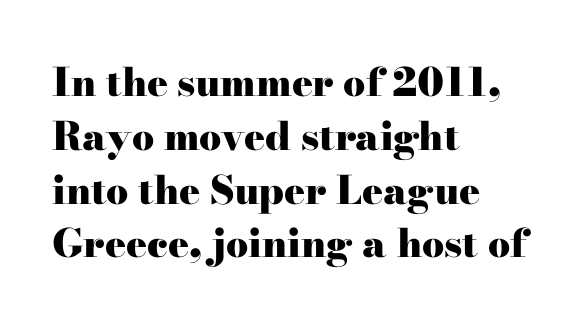
Q: Is the text bold? A: Yes.
Q: Is the text italic (slanted)? A: No, it is upright.
Q: Is the typeface a serif or a sans-serif typeface? A: Serif.
Q: Is the text underlined? A: No.
Q: How is the paragraph aligned? A: Left-aligned.
Q: Is the spacing between letters normal or unusually wide? A: Normal.
Q: Is the spacing between lines tight, normal or loose? A: Normal.
Q: Width (condensed, normal, or wide)? A: Wide.
Q: Stroke contrast? A: High.
Q: x-height? A: Small.
Q: Monospaced? A: No.
